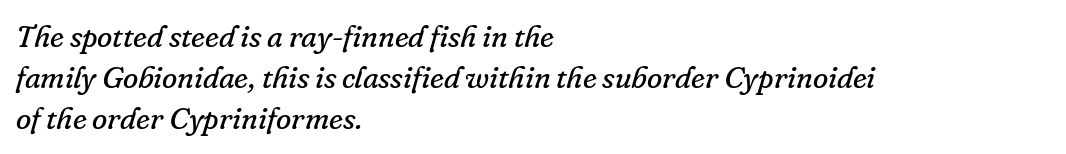
Q: Is the text bold? A: No.
Q: Is the text italic (slanted)? A: Yes, it leans right by about 16 degrees.
Q: Is the typeface a serif or a sans-serif typeface? A: Serif.
Q: Is the text underlined? A: No.
Q: How is the paragraph aligned? A: Left-aligned.
Q: Is the spacing between letters normal or unusually wide? A: Normal.
Q: Is the spacing between lines tight, normal or loose? A: Normal.
Q: Width (condensed, normal, or wide)? A: Normal.
Q: Stroke contrast? A: Low.
Q: x-height? A: Small.
Q: Monospaced? A: No.
